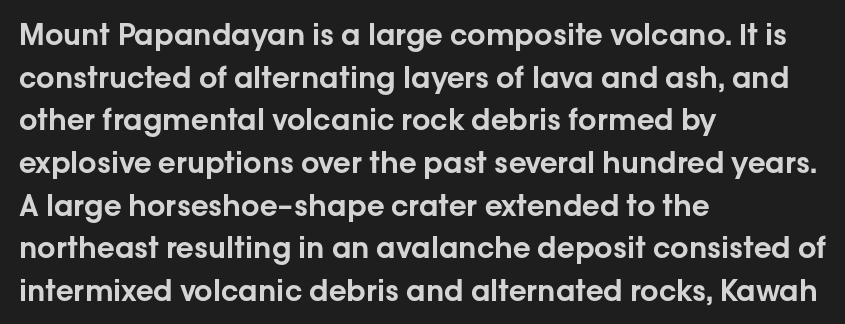
{"serif": "no", "italic": "no", "width": "normal", "stroke_contrast": "low", "x_height": "medium", "monospaced": "no", "underline": "no", "align": "left", "line_spacing": "normal", "line_spacing_ratio": 1.47, "letter_spacing": "normal", "letter_spacing_em": 0.0, "glyph_px": 29}
